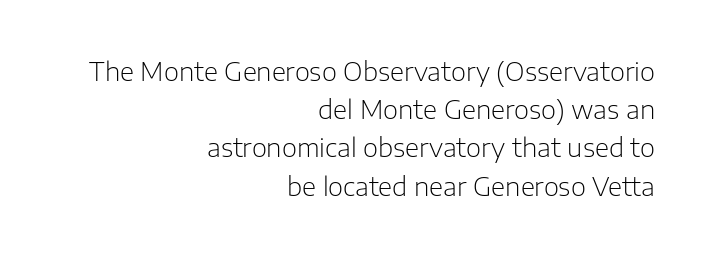
Q: Is the text bold? A: No.
Q: Is the text italic (slanted)? A: No, it is upright.
Q: Is the text underlined? A: No.
Q: How is the paragraph aligned? A: Right-aligned.
Q: Is the spacing between letters normal or unusually wide? A: Normal.
Q: Is the spacing between lines tight, normal or loose? A: Normal.
